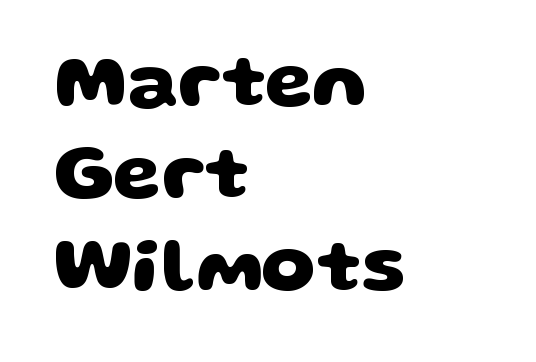
The image shows 77 px heavy, wide sans-serif type; set left-aligned, line spacing 1.2x, normal letter spacing, not underlined; low stroke contrast and a large x-height.
